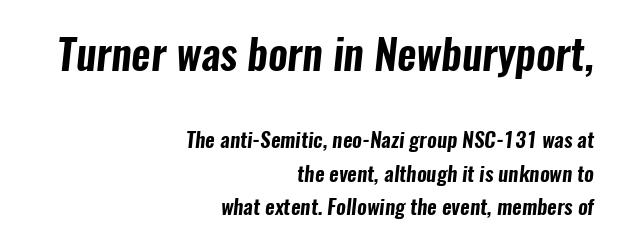
The image shows 42 px condensed sans-serif type; set right-aligned, normal line spacing (1.59x), normal letter spacing, not underlined; the first (top) block is 2.0x larger; low stroke contrast and a medium x-height.
